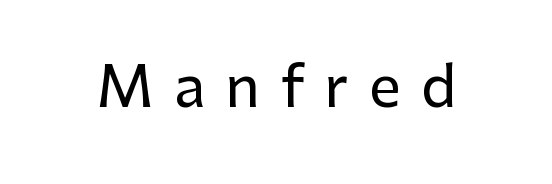
Type style note: lacks serifs. Spacing verdict: proportional, widths tailored to each character. The rendering inserts visible extra space after every character. The specimen reads as upright at a glance. The glyphs are unaccompanied by any horizontal stroke below them.
